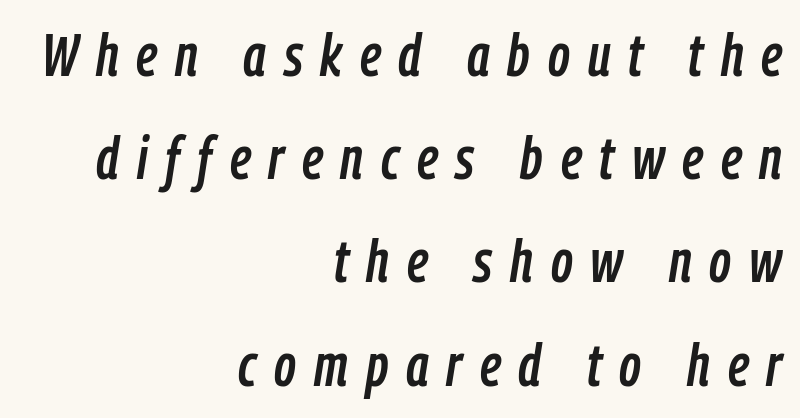
This rendering features lettering with no underline. Character widths vary here, with narrow letters taking less room than wide ones. Horizontal alignment here is rightward, an uncommon choice for prose. Display-style spreading of the glyphs; the letterfit is very open. Compared with ordinary roman type, these characters are visibly tilted.
